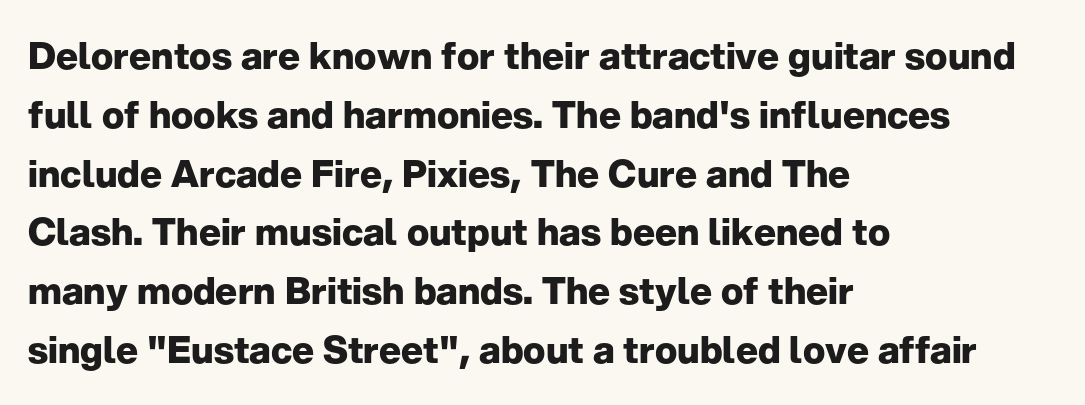
Q: Is the text bold? A: Yes.
Q: Is the text italic (slanted)? A: No, it is upright.
Q: Is the typeface a serif or a sans-serif typeface? A: Sans-serif.
Q: Is the text underlined? A: No.
Q: How is the paragraph aligned? A: Left-aligned.
Q: Is the spacing between letters normal or unusually wide? A: Normal.
Q: Is the spacing between lines tight, normal or loose? A: Normal.
Q: Width (condensed, normal, or wide)? A: Normal.
Q: Stroke contrast? A: Low.
Q: x-height? A: Medium.
Q: Monospaced? A: No.
